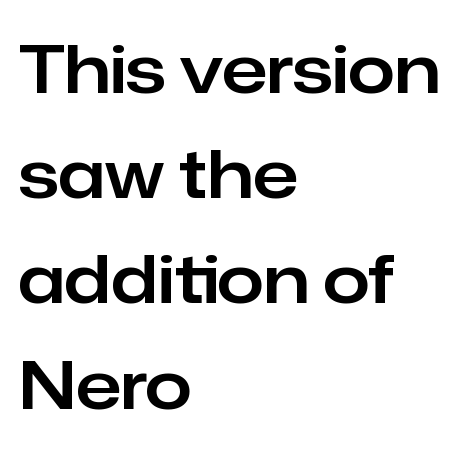
The image shows 67 px sans-serif type, upright; set left-aligned, normal line spacing (1.57x), normal letter spacing, not underlined; low stroke contrast and a medium x-height.
